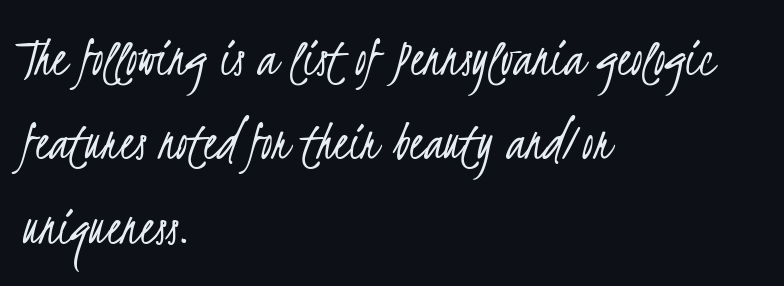
The image shows 57 px light, condensed sans-serif type; set left-aligned, normal line spacing (1.48x), normal letter spacing, not underlined; low stroke contrast and a small x-height.
